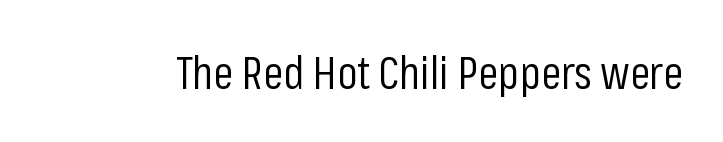
The image shows 45 px regular-weight, condensed sans-serif type, upright; set normal letter spacing, not underlined; low stroke contrast and a medium x-height.
